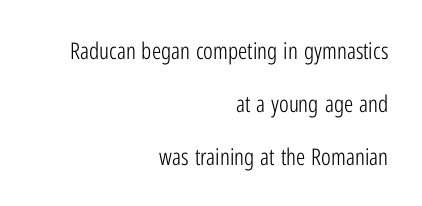
The glyphs are unaccompanied by any horizontal stroke below them. The ragged edge is on the left, which tells us the setting is flush right. Airy leading. The characters are drawn with everyday or finer stroke widths. A typesetter would mark this as roman, not italic. Between one letter and the next there's only the usual sliver of space.
